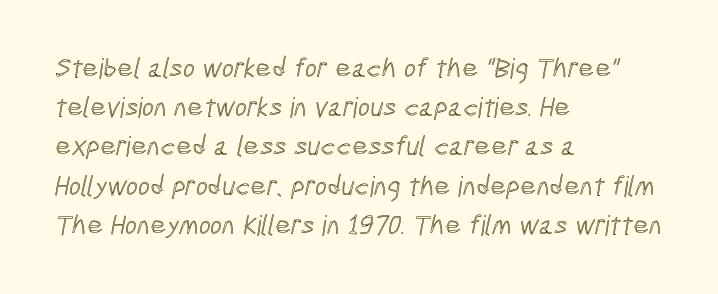
Q: Is the text underlined? A: No.
Q: How is the paragraph aligned? A: Left-aligned.
Q: Is the spacing between letters normal or unusually wide? A: Normal.
Q: Is the spacing between lines tight, normal or loose? A: Normal.
Q: Width (condensed, normal, or wide)? A: Condensed.
Q: x-height? A: Medium.
Q: Monospaced? A: No.
